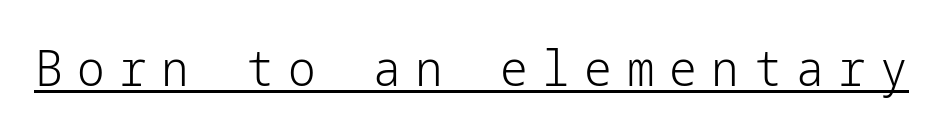
Q: Is the text bold? A: No.
Q: Is the text italic (slanted)? A: No, it is upright.
Q: Is the typeface a serif or a sans-serif typeface? A: Sans-serif.
Q: Is the text underlined? A: Yes.
Q: Is the spacing between letters normal or unusually wide? A: Unusually wide.
Q: Width (condensed, normal, or wide)? A: Normal.
Q: Stroke contrast? A: Low.
Q: x-height? A: Medium.
